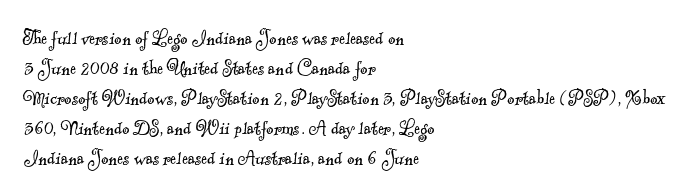
Q: Is the text bold? A: No.
Q: Is the text underlined? A: No.
Q: How is the paragraph aligned? A: Left-aligned.
Q: Is the spacing between letters normal or unusually wide? A: Normal.
Q: Is the spacing between lines tight, normal or loose? A: Normal.
